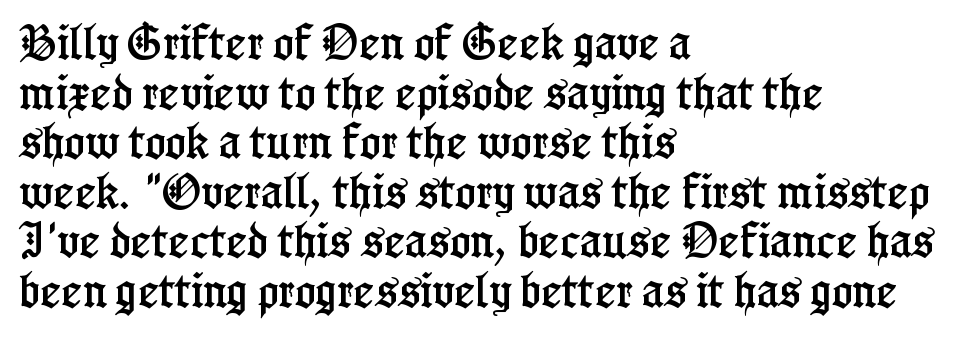
{"serif": "yes", "italic": "no", "width": "condensed", "stroke_contrast": "low", "x_height": "medium", "monospaced": "no", "underline": "no", "align": "left", "line_spacing": "normal", "line_spacing_ratio": 1.27, "letter_spacing": "normal", "letter_spacing_em": 0.0, "glyph_px": 39}
